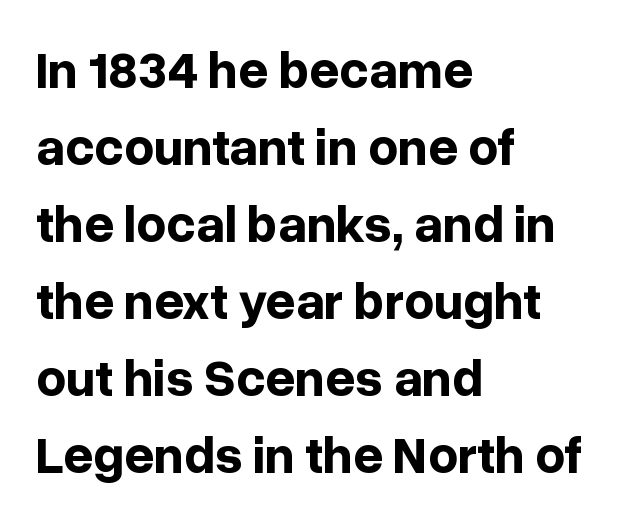
Descenders hang freely into open space. What weight is shown? A full bold with thick strokes. The text block is weighted toward the left margin, trailing off unevenly rightward. Posture: upright roman.
